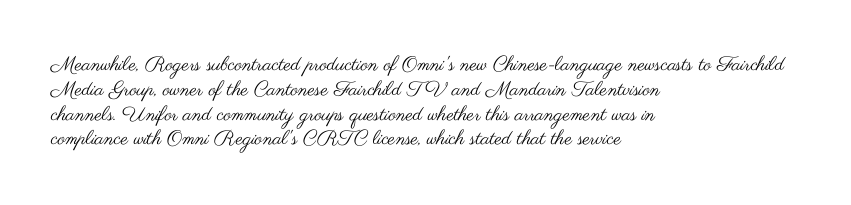
{"bold": "no", "underline": "no", "align": "left", "line_spacing_ratio": 1.24, "letter_spacing": "normal", "letter_spacing_em": 0.0, "glyph_px": 20}
